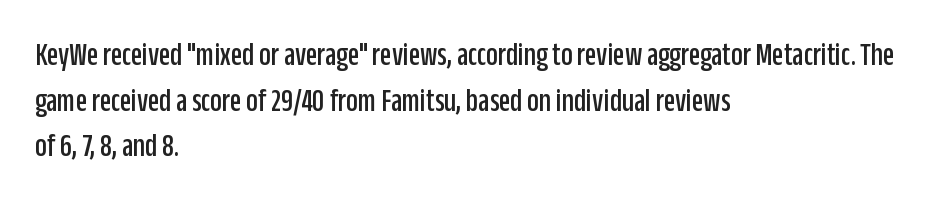
The image shows 33 px condensed sans-serif type, upright; set left-aligned, normal line spacing (1.38x), normal letter spacing, not underlined; low stroke contrast and a large x-height.
